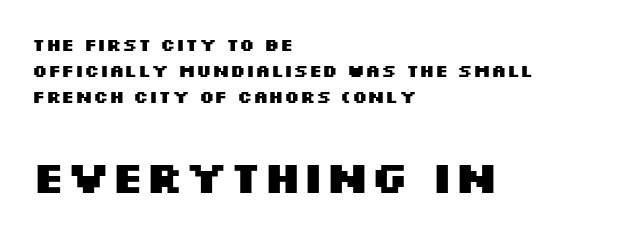
{"serif": "no", "italic": "no", "bold": "yes", "weight": "heavy", "width": "wide", "stroke_contrast": "medium", "x_height": "large", "monospaced": "no", "underline": "no", "align": "left", "line_spacing": "normal", "line_spacing_ratio": 1.45, "letter_spacing": "normal", "letter_spacing_em": 0.0, "larger_block": "second", "size_ratio": 2.5, "glyph_px": 45}
